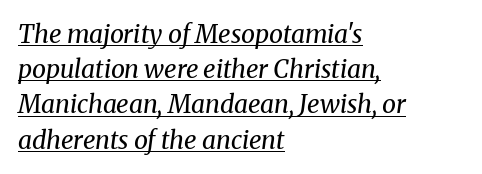
{"italic": "yes", "lean": "right", "slant_degrees": 8, "bold": "no", "underline": "yes", "align": "left", "line_spacing": "normal", "line_spacing_ratio": 1.41, "letter_spacing": "normal", "letter_spacing_em": 0.0, "glyph_px": 25}
